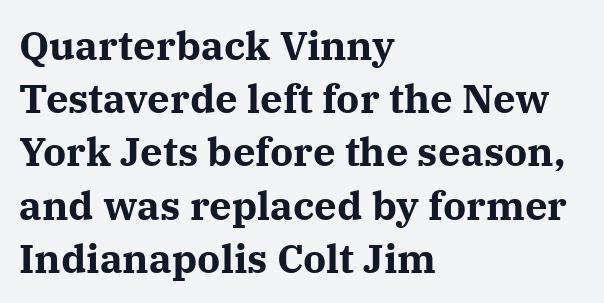
Q: Is the text bold? A: Yes.
Q: Is the text italic (slanted)? A: No, it is upright.
Q: Is the typeface a serif or a sans-serif typeface? A: Serif.
Q: Is the text underlined? A: No.
Q: How is the paragraph aligned? A: Left-aligned.
Q: Is the spacing between letters normal or unusually wide? A: Normal.
Q: Is the spacing between lines tight, normal or loose? A: Normal.
Q: Width (condensed, normal, or wide)? A: Normal.
Q: Stroke contrast? A: Medium.
Q: x-height? A: Medium.
Q: Monospaced? A: No.
